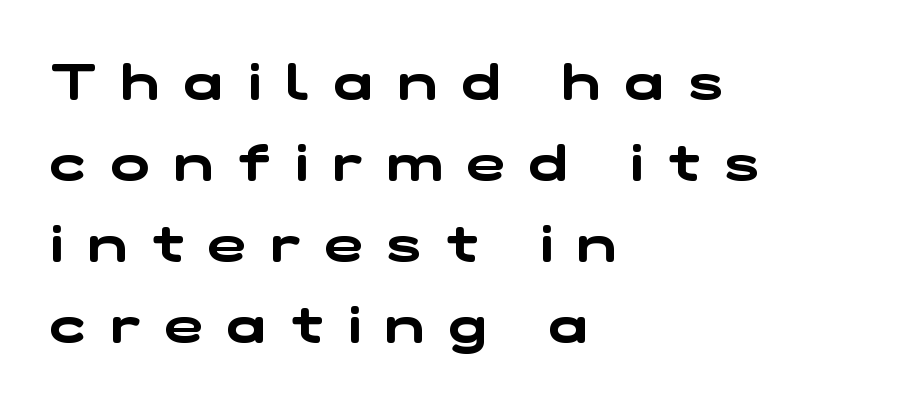
Q: Is the typeface a serif or a sans-serif typeface? A: Sans-serif.
Q: Is the text underlined? A: No.
Q: How is the paragraph aligned? A: Left-aligned.
Q: Is the spacing between letters normal or unusually wide? A: Unusually wide.
Q: Is the spacing between lines tight, normal or loose? A: Normal.
Q: Width (condensed, normal, or wide)? A: Wide.
Q: Stroke contrast? A: Low.
Q: x-height? A: Medium.
Q: Monospaced? A: No.
